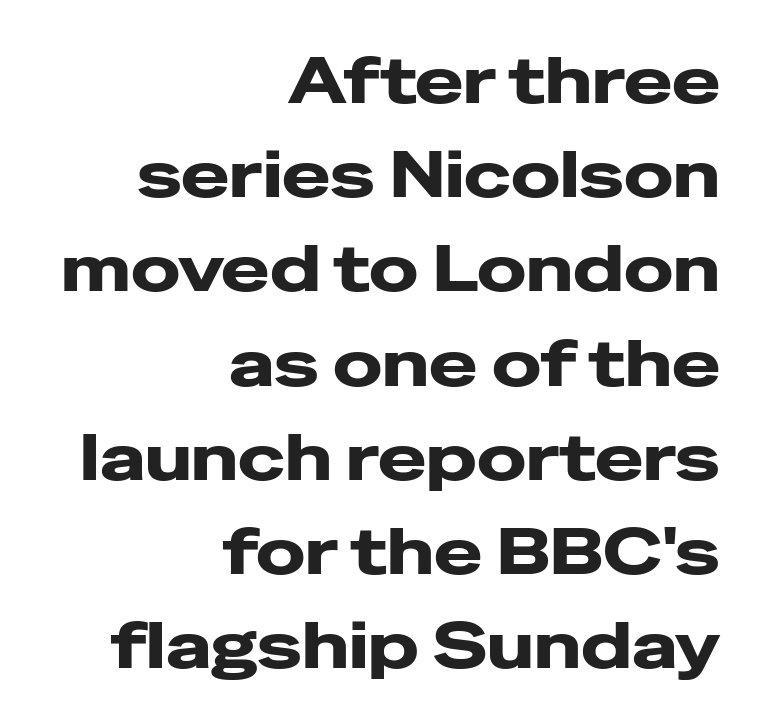
The image shows 65 px wide sans-serif type, upright; set right-aligned, normal line spacing (1.45x), normal letter spacing, not underlined; low stroke contrast and a medium x-height.
